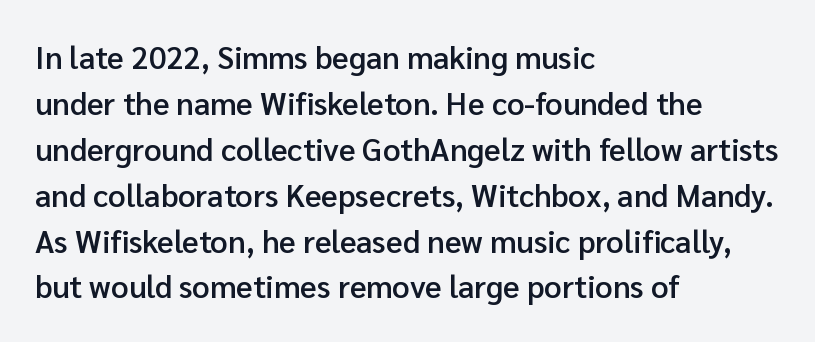
{"serif": "no", "italic": "no", "bold": "semi", "weight": "semibold", "width": "normal", "stroke_contrast": "low", "x_height": "medium", "monospaced": "no", "underline": "no", "align": "left", "line_spacing": "normal", "line_spacing_ratio": 1.48, "letter_spacing": "normal", "letter_spacing_em": 0.0, "glyph_px": 31}
